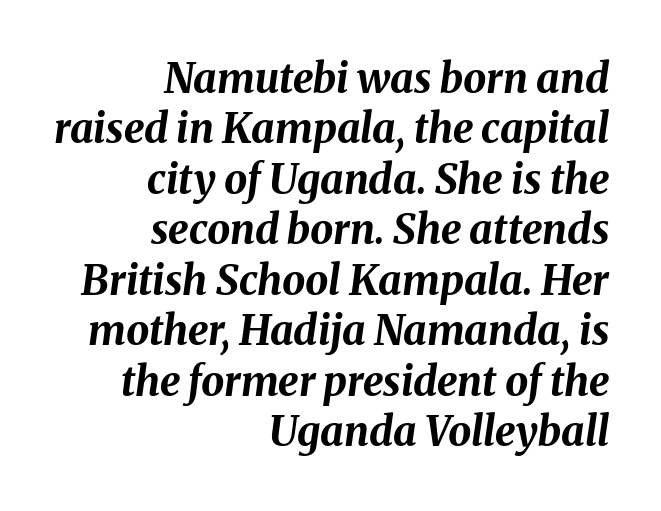
The rendering keeps characters at their native spacing. A clean baseline with only descenders dipping below it. The compositor pushed each line to the right boundary. Slanted lettering throughout. Spacing verdict: proportional, widths tailored to each character. The font is running at its bold setting.
